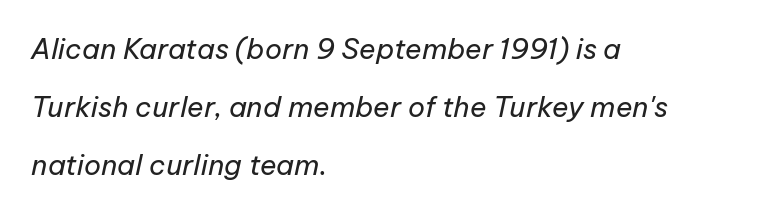
Stroke thickness stays within the range of a standard reading face or lighter. Nobody touched the tracking dial on this one. Emphasis-style slanted type is in use. Type without underlining. The passage shown is typed in a proportional face where columns would drift. The line-height multiplier appears high, well above default.
